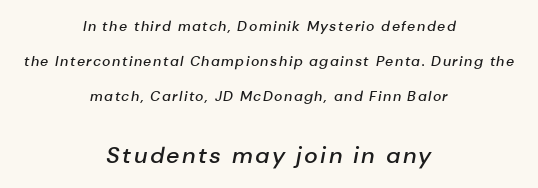
The image shows 23 px text type, italic (leaning right); set centered, loose line spacing (2.49x), not underlined; the second (bottom) block is 1.64x larger.
